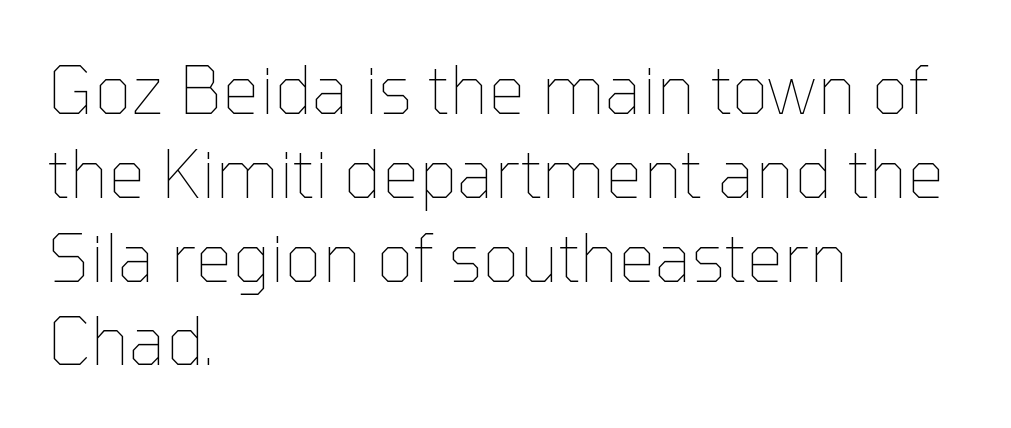
Descenders are the only things crossing below the line. Notice how the passage keeps a crisp vertical edge on the left only. Weight: regular or lighter. The rendering uses a moderate line-height, typical for paragraphs. A typesetter would mark this as roman, not italic. The type is set solid horizontally, with unmodified tracking.
